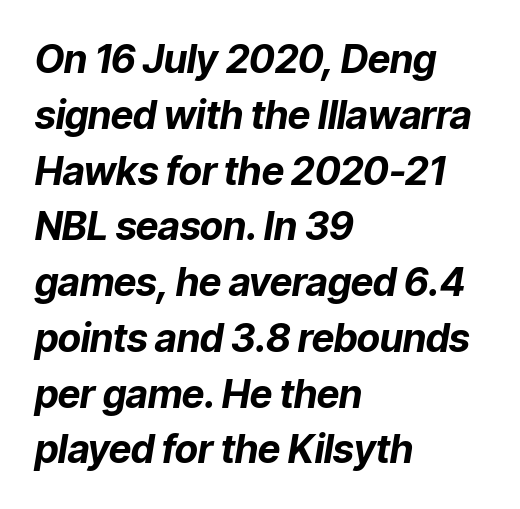
{"italic": "yes", "lean": "right", "slant_degrees": 9, "bold": "yes", "weight": "bold", "width": "normal", "stroke_contrast": "low", "x_height": "medium", "monospaced": "no", "underline": "no", "align": "left", "line_spacing": "normal", "line_spacing_ratio": 1.43, "letter_spacing": "normal", "letter_spacing_em": 0.0, "glyph_px": 39}
